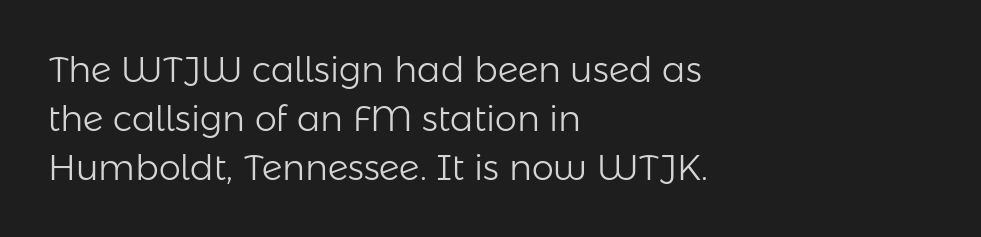
Plain, unruled lines of type. Weight class: somewhere from thin through regular. A typesetter would call this leading conventional body-copy spacing. The rendering shows plain stroke endings on the letterforms — a sans-serif design.
